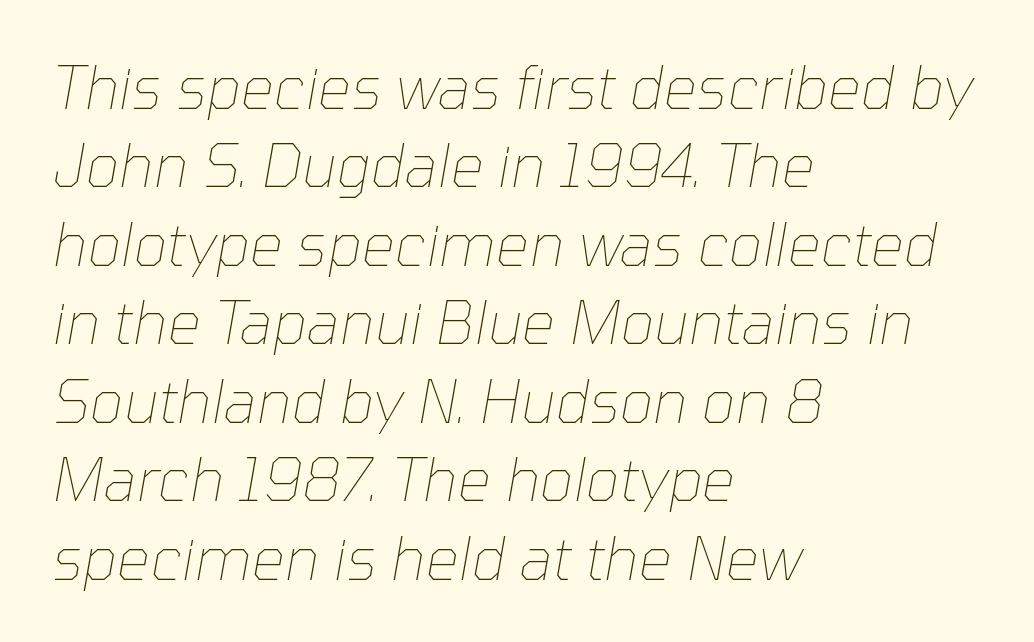
The image shows 59 px thin type, italic (leaning right); set left-aligned, normal line spacing (1.33x), normal letter spacing, not underlined; low stroke contrast and a medium x-height.
